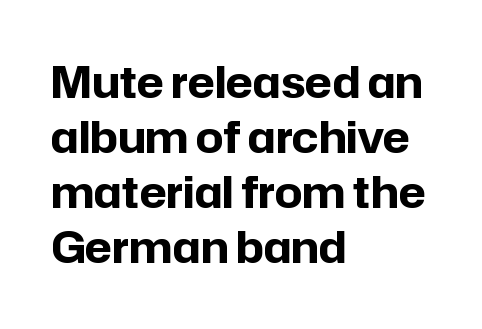
The image shows 43 px bold sans-serif type, upright; set left-aligned, normal line spacing (1.28x), normal letter spacing, not underlined; low stroke contrast and a medium x-height.
